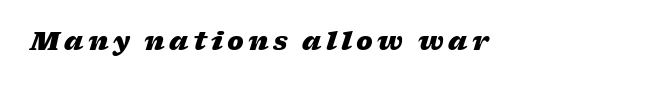
This is heavy type, rendered in bold. The area under the type is left untouched. Looking at the ascenders, they clearly lean.
